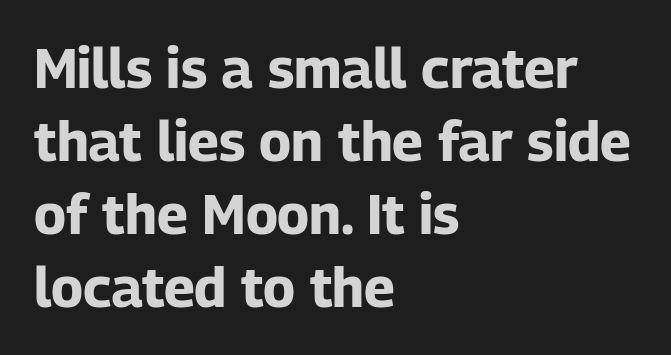
The image shows 55 px bold sans-serif type, upright; set left-aligned, normal line spacing (1.33x), normal letter spacing, not underlined; low stroke contrast and a medium x-height.
